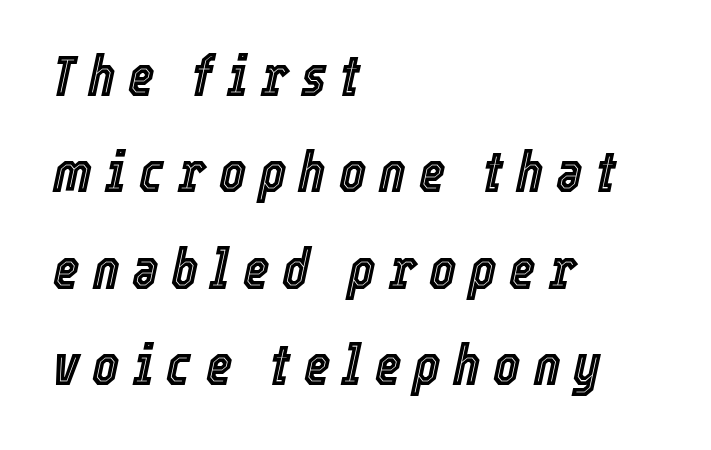
{"italic": "yes", "lean": "right", "slant_degrees": 12, "width": "condensed", "x_height": "medium", "monospaced": "no", "underline": "no", "align": "left", "line_spacing": "normal", "line_spacing_ratio": 1.69, "letter_spacing": "wide", "letter_spacing_em": 0.23, "glyph_px": 57}
